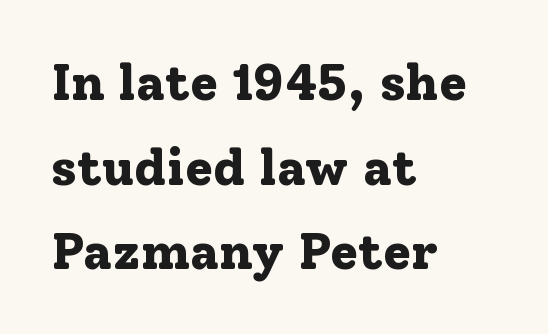
The image shows 51 px bold serif type, upright; set left-aligned, normal line spacing (1.66x), normal letter spacing, not underlined; low stroke contrast and a medium x-height.
